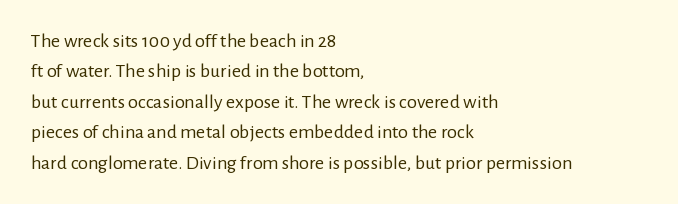
Q: Is the text bold? A: No.
Q: Is the text italic (slanted)? A: No, it is upright.
Q: Is the text underlined? A: No.
Q: How is the paragraph aligned? A: Left-aligned.
Q: Is the spacing between letters normal or unusually wide? A: Normal.
Q: Is the spacing between lines tight, normal or loose? A: Normal.
